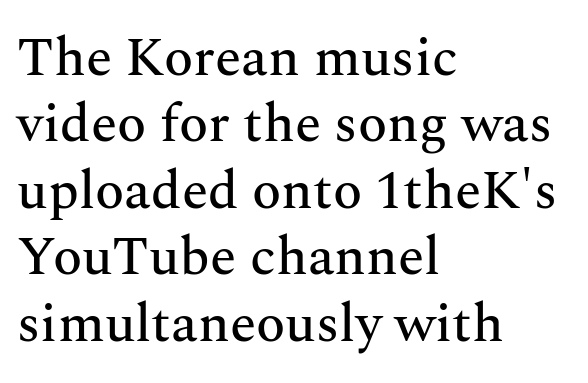
Q: Is the text italic (slanted)? A: No, it is upright.
Q: Is the typeface a serif or a sans-serif typeface? A: Serif.
Q: Is the text underlined? A: No.
Q: How is the paragraph aligned? A: Left-aligned.
Q: Is the spacing between letters normal or unusually wide? A: Normal.
Q: Width (condensed, normal, or wide)? A: Normal.
Q: Stroke contrast? A: Medium.
Q: x-height? A: Medium.
Q: Monospaced? A: No.
